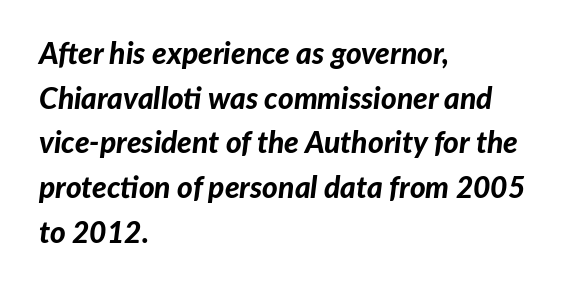
{"italic": "yes", "lean": "right", "slant_degrees": 7, "bold": "yes", "weight": "bold", "width": "normal", "stroke_contrast": "low", "x_height": "medium", "monospaced": "no", "underline": "no", "align": "left", "line_spacing": "normal", "line_spacing_ratio": 1.49, "letter_spacing": "normal", "letter_spacing_em": 0.0, "glyph_px": 30}
